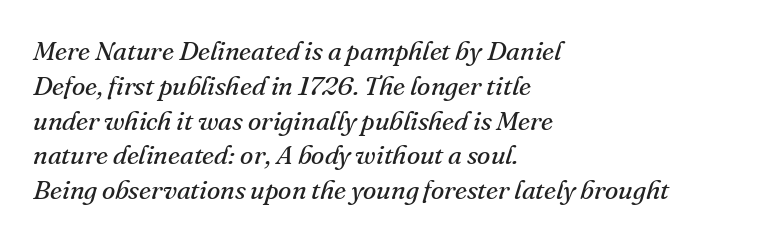
Rule under the text: the space is simply empty. The specimen reads as italic at a glance. Between one letter and the next there's only the usual sliver of space. Alignment: flush left. Unbolded letterforms with no extra heft.
